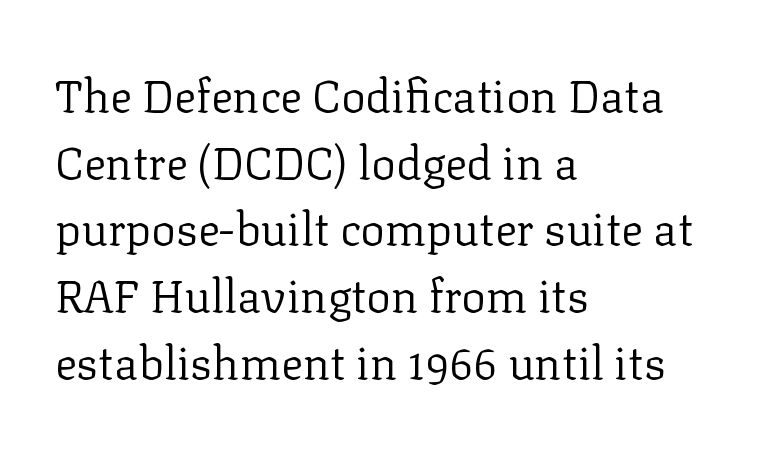
The image shows 46 px regular-weight serif type, upright; set left-aligned, normal line spacing (1.45x), normal letter spacing, not underlined; low stroke contrast and a medium x-height.
